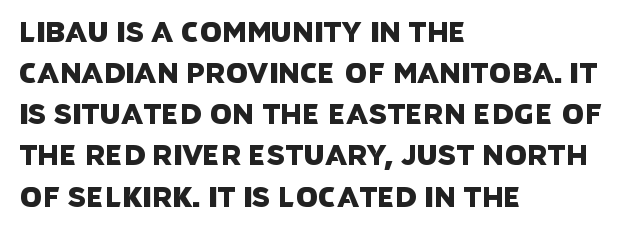
Nobody touched the tracking dial on this one. This sample has the flowing, uneven cadence of proportional lettering. Check the space under the baseline: it is left empty. Nothing sits at the stroke ends, so this counts as sans-serif. The setting favours the left margin, as ordinary paragraphs usually do.
